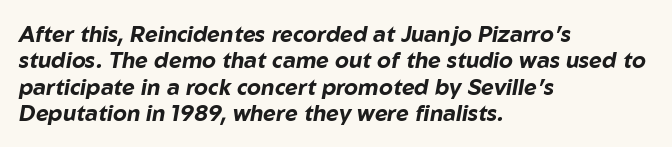
Q: Is the text bold? A: Yes.
Q: Is the text italic (slanted)? A: Yes, it leans right by about 10 degrees.
Q: Is the text underlined? A: No.
Q: How is the paragraph aligned? A: Left-aligned.
Q: Is the spacing between letters normal or unusually wide? A: Normal.
